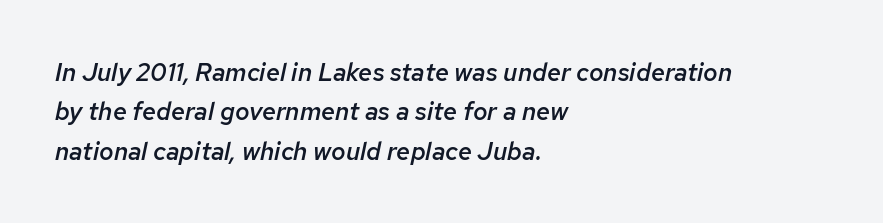
{"italic": "yes", "lean": "right", "slant_degrees": 12, "bold": "semi", "underline": "no", "align": "left", "line_spacing": "normal", "line_spacing_ratio": 1.58, "letter_spacing": "normal", "letter_spacing_em": 0.0, "glyph_px": 25}
